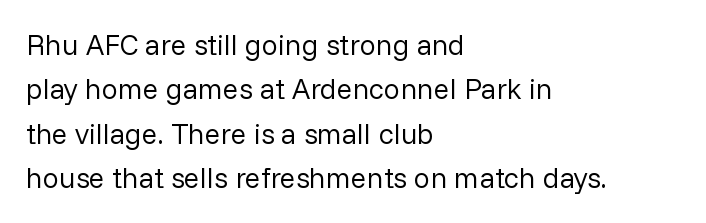
{"serif": "no", "italic": "no", "bold": "no", "weight": "regular", "width": "normal", "stroke_contrast": "low", "x_height": "medium", "monospaced": "no", "underline": "no", "align": "left", "line_spacing": "normal", "line_spacing_ratio": 1.53, "letter_spacing": "normal", "letter_spacing_em": 0.0, "glyph_px": 29}
